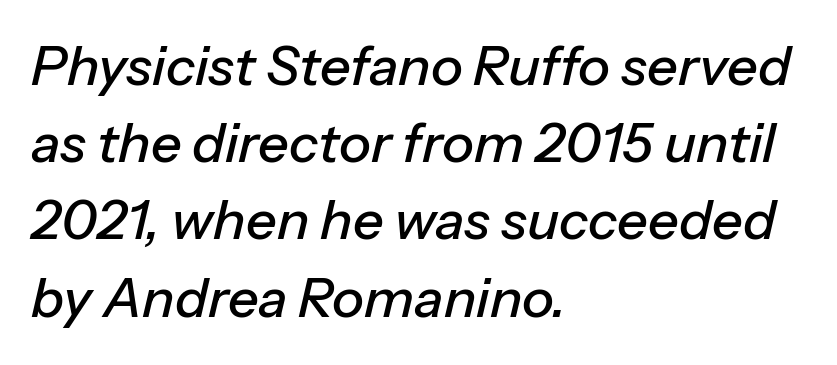
A typesetter would mark this as italic. Left-aligned paragraph, ragged on the right. Think of a printed novel: that variable character pitch is what you see here. Is there much room between lines? A standard amount, neither cramped nor airy.
